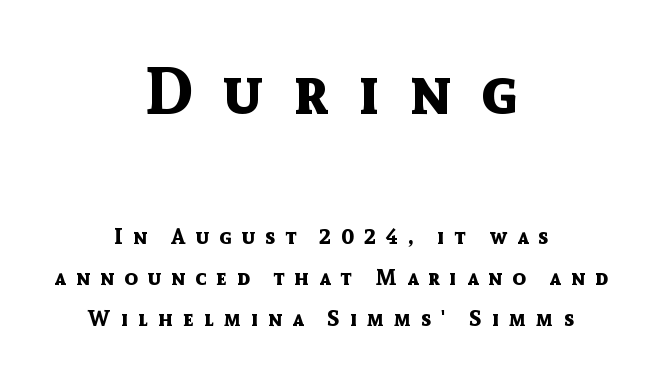
{"serif": "no", "italic": "no", "bold": "yes", "weight": "bold", "width": "normal", "x_height": "medium", "monospaced": "no", "underline": "no", "align": "center", "line_spacing_ratio": 1.87, "letter_spacing": "wide", "letter_spacing_em": 0.45, "larger_block": "first", "size_ratio": 3.0, "glyph_px": 66}
